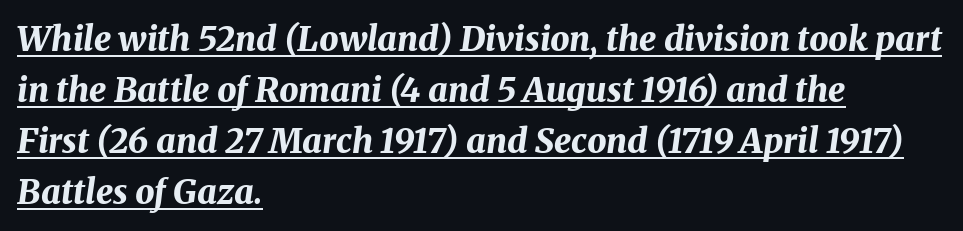
The image shows 34 px bold type, italic (leaning right); set left-aligned, normal line spacing (1.5x), normal letter spacing, underlined; medium stroke contrast and a medium x-height.
